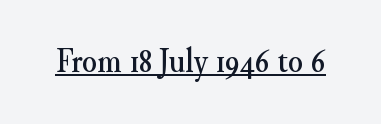
Is the letter spacing exaggerated? No — it looks like the ordinary default. Compared with undecorated copy, this sample adds a rule below the words. Here the designer chose a conventional face with non-uniform glyph widths. Little horizontal feet cap the strokes, marking this as serif type.
